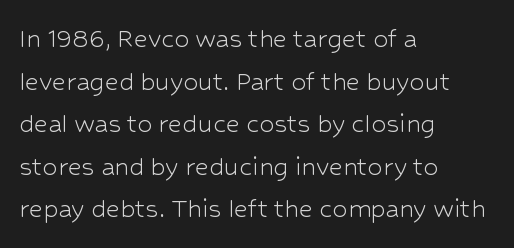
{"serif": "no", "italic": "no", "bold": "no", "weight": "light", "width": "normal", "stroke_contrast": "low", "x_height": "medium", "monospaced": "no", "underline": "no", "align": "left", "line_spacing": "normal", "line_spacing_ratio": 1.42, "letter_spacing": "normal", "letter_spacing_em": 0.0, "glyph_px": 30}
